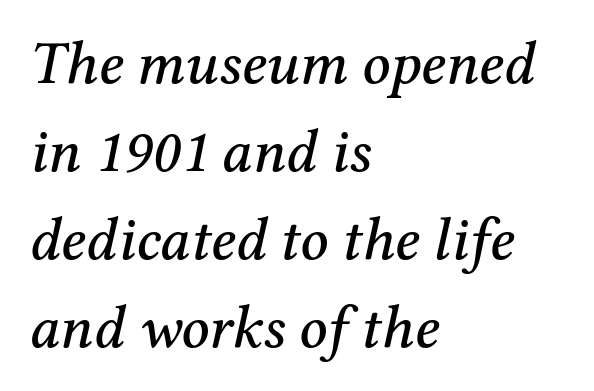
{"serif": "yes", "italic": "yes", "lean": "right", "slant_degrees": 12, "width": "normal", "stroke_contrast": "medium", "x_height": "medium", "monospaced": "no", "underline": "no", "align": "left", "line_spacing": "normal", "line_spacing_ratio": 1.44, "letter_spacing": "normal", "letter_spacing_em": 0.0, "glyph_px": 61}
